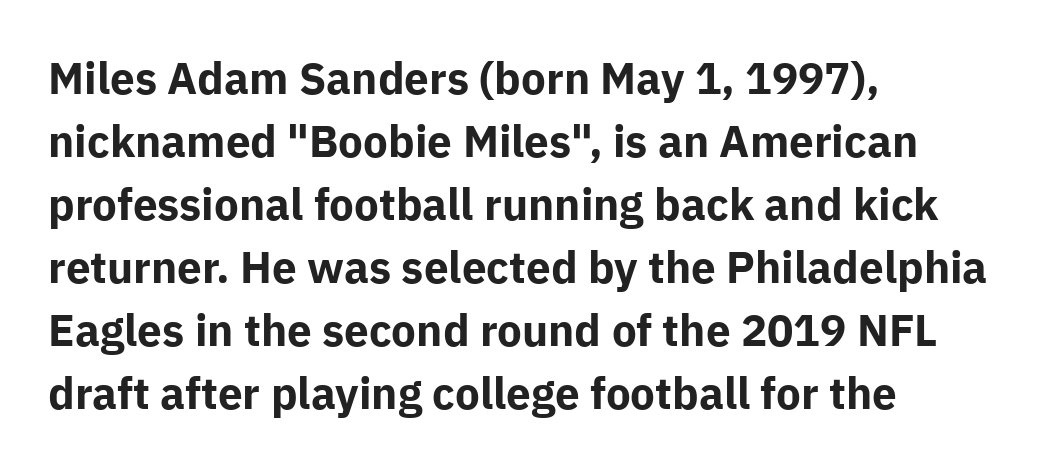
The glyphs have the mass of a bold cut. The rendering uses a moderate line-height, typical for paragraphs. The letters stand upright; this is a roman face. The designer went with a sans here, leaving each stem footless. Clear beneath every line of the passage. You could not count columns in this text — the font is proportionally spaced.
